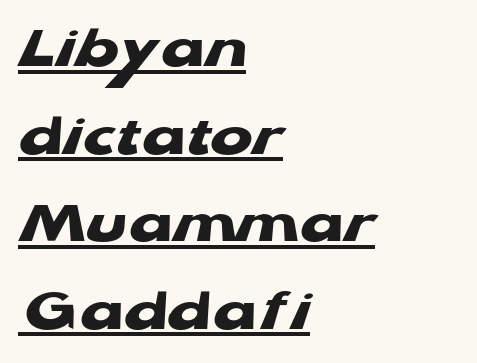
Q: Is the text bold? A: Yes.
Q: Is the typeface a serif or a sans-serif typeface? A: Sans-serif.
Q: Is the text underlined? A: Yes.
Q: How is the paragraph aligned? A: Left-aligned.
Q: Is the spacing between letters normal or unusually wide? A: Normal.
Q: Is the spacing between lines tight, normal or loose? A: Normal.
Q: Width (condensed, normal, or wide)? A: Wide.
Q: Stroke contrast? A: Low.
Q: x-height? A: Medium.
Q: Monospaced? A: No.
